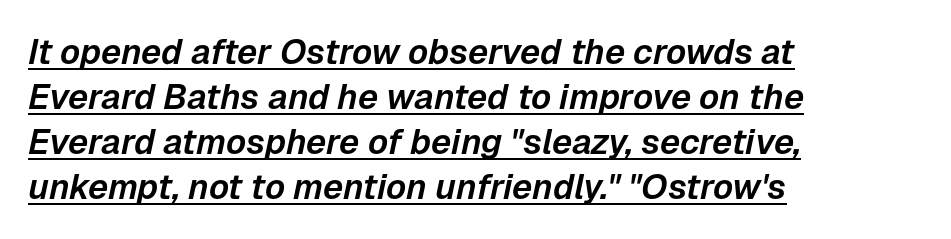
The image shows 35 px text type, italic (leaning right); set left-aligned, normal line spacing (1.29x), normal letter spacing, underlined; low stroke contrast and a medium x-height.
